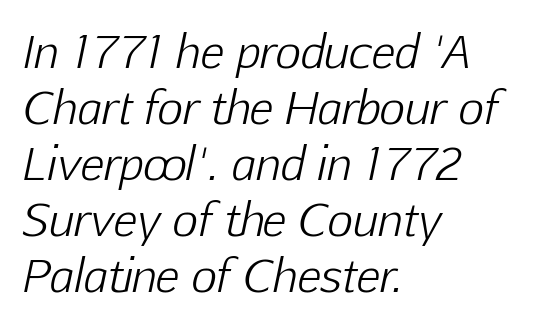
Q: Is the text bold? A: No.
Q: Is the text italic (slanted)? A: Yes, it leans right by about 12 degrees.
Q: Is the text underlined? A: No.
Q: How is the paragraph aligned? A: Left-aligned.
Q: Is the spacing between letters normal or unusually wide? A: Normal.
Q: Is the spacing between lines tight, normal or loose? A: Normal.
Q: Width (condensed, normal, or wide)? A: Normal.
Q: Stroke contrast? A: Low.
Q: x-height? A: Medium.
Q: Monospaced? A: No.
